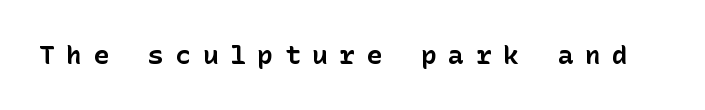
Q: Is the text bold? A: Yes.
Q: Is the text italic (slanted)? A: No, it is upright.
Q: Is the text underlined? A: No.
Q: Is the spacing between letters normal or unusually wide? A: Unusually wide.
